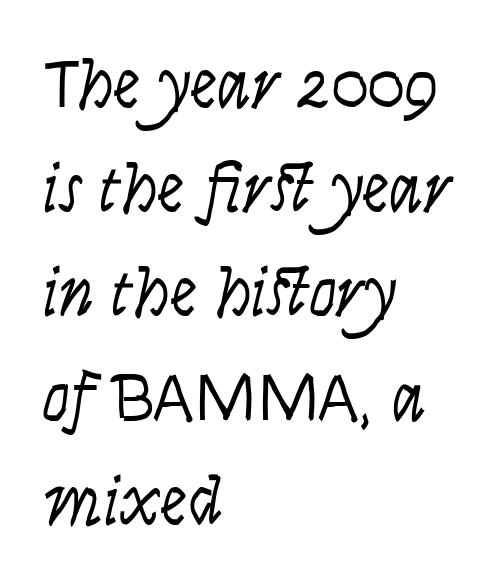
The image shows 69 px light, condensed sans-serif type; set left-aligned, normal line spacing (1.51x), normal letter spacing, not underlined; low stroke contrast and a large x-height.
